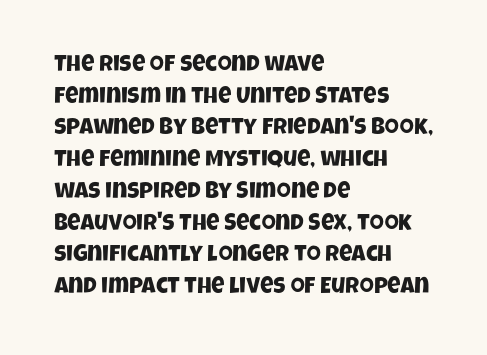
Q: Is the text underlined? A: No.
Q: How is the paragraph aligned? A: Left-aligned.
Q: Is the spacing between letters normal or unusually wide? A: Normal.
Q: Is the spacing between lines tight, normal or loose? A: Normal.
